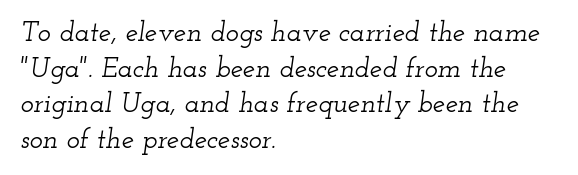
Q: Is the text italic (slanted)? A: Yes, it leans right by about 12 degrees.
Q: Is the typeface a serif or a sans-serif typeface? A: Serif.
Q: Is the text underlined? A: No.
Q: How is the paragraph aligned? A: Left-aligned.
Q: Is the spacing between letters normal or unusually wide? A: Normal.
Q: Is the spacing between lines tight, normal or loose? A: Normal.
Q: Width (condensed, normal, or wide)? A: Wide.
Q: Stroke contrast? A: Low.
Q: x-height? A: Small.
Q: Monospaced? A: No.
